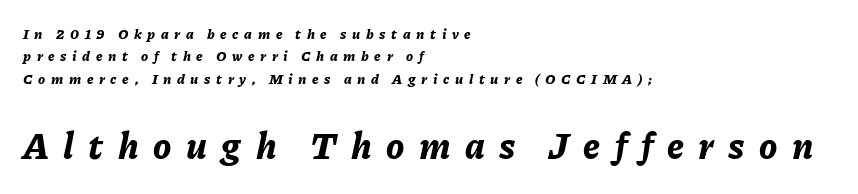
{"italic": "yes", "lean": "right", "slant_degrees": 11, "bold": "yes", "weight": "bold", "width": "normal", "stroke_contrast": "low", "x_height": "medium", "monospaced": "no", "underline": "no", "align": "left", "line_spacing": "normal", "line_spacing_ratio": 1.6, "letter_spacing": "wide", "letter_spacing_em": 0.4, "larger_block": "second", "size_ratio": 2.57, "glyph_px": 36}
